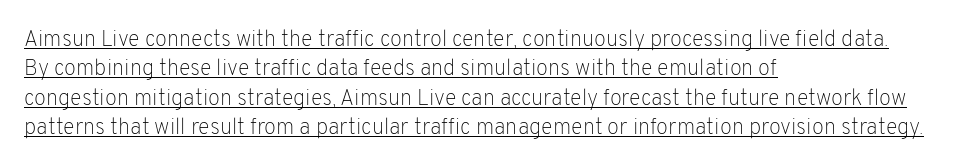
Vertical strokes here are truly vertical. Underline: present. The ragged edge is on the right, which tells us the setting is flush left. The passage shown is not bold in any degree. Spacing between characters is what you'd get straight out of the box. The lines sit at an ordinary, default distance from one another.
